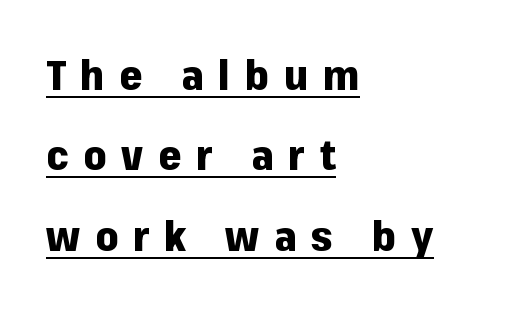
Q: Is the text bold? A: Yes.
Q: Is the text italic (slanted)? A: No, it is upright.
Q: Is the typeface a serif or a sans-serif typeface? A: Sans-serif.
Q: Is the text underlined? A: Yes.
Q: How is the paragraph aligned? A: Left-aligned.
Q: Is the spacing between letters normal or unusually wide? A: Unusually wide.
Q: Is the spacing between lines tight, normal or loose? A: Loose.
Q: Width (condensed, normal, or wide)? A: Normal.
Q: Stroke contrast? A: Low.
Q: x-height? A: Medium.
Q: Monospaced? A: No.
